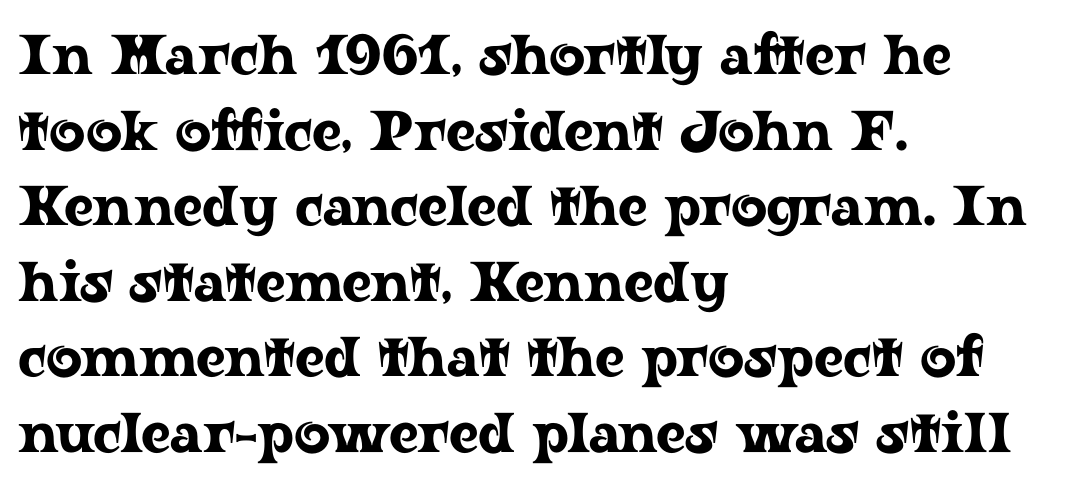
Horizontal bands of white between lines are of average thickness. Every character sits straight up, as roman type does. This is serif lettering, the kind often seen in printed books. Descenders are the only things crossing below the line.
